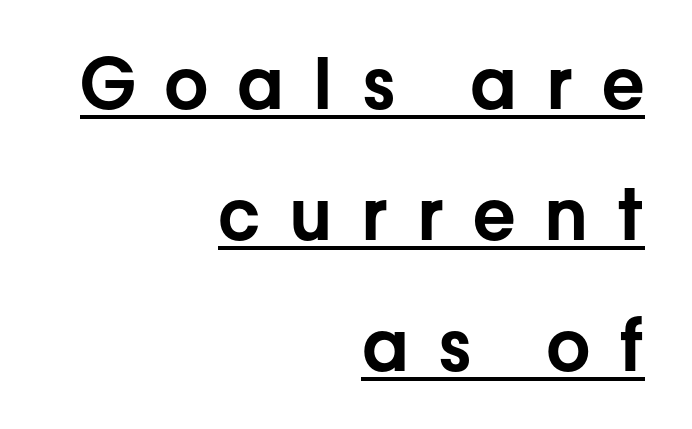
{"serif": "no", "italic": "no", "width": "normal", "stroke_contrast": "low", "x_height": "medium", "monospaced": "no", "underline": "yes", "align": "right", "line_spacing_ratio": 1.87, "letter_spacing": "wide", "letter_spacing_em": 0.41, "glyph_px": 70}
